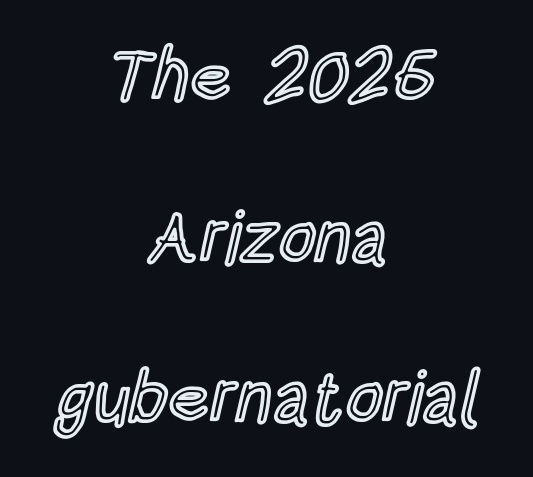
The image shows 72 px condensed type; set centered, loose line spacing (2.23x), normal letter spacing, not underlined; a large x-height.
